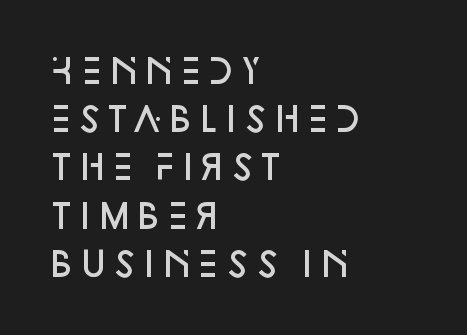
{"serif": "no", "italic": "no", "bold": "semi", "weight": "semibold", "width": "normal", "stroke_contrast": "low", "x_height": "large", "monospaced": "no", "underline": "no", "align": "left", "line_spacing": "normal", "line_spacing_ratio": 1.46, "letter_spacing": "normal", "letter_spacing_em": 0.0, "glyph_px": 33}
